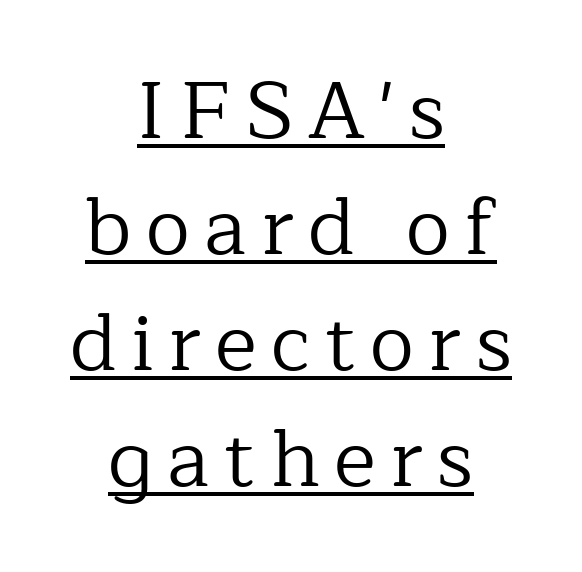
Stems and bowls with no extra thickness — not bold. In terms of leading, this rendering sits right in the middle. The glyphs are accompanied by a horizontal stroke just below them. Serifs: yes, visible at the terminals of the letterforms. Varying glyph widths throughout — classic text-font behaviour. In CSS terms this would be text-align: center.
